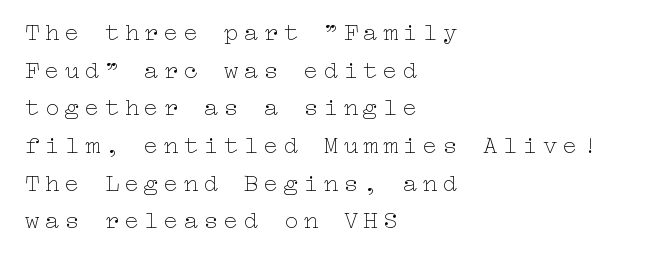
The image shows 24 px text type, upright; set left-aligned, normal line spacing (1.57x), unusually wide letter spacing (+0.23 em), not underlined.
